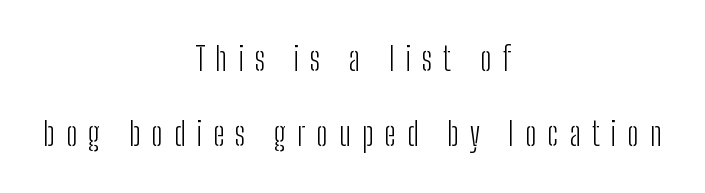
{"serif": "no", "italic": "no", "bold": "no", "weight": "light", "width": "condensed", "stroke_contrast": "low", "x_height": "medium", "monospaced": "no", "underline": "no", "align": "center", "line_spacing": "loose", "line_spacing_ratio": 2.28, "letter_spacing": "wide", "letter_spacing_em": 0.33, "glyph_px": 33}
